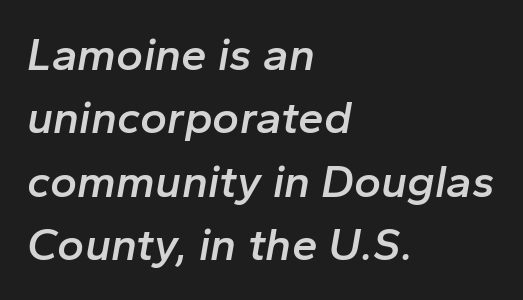
The image shows 46 px semibold type, italic (leaning right); set left-aligned, normal line spacing (1.38x), normal letter spacing, not underlined; low stroke contrast and a medium x-height.
